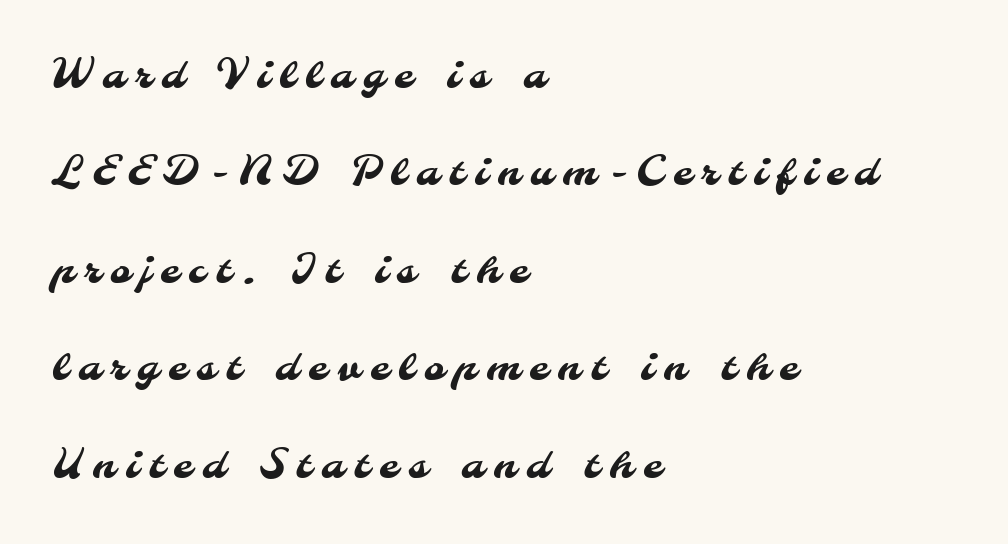
{"serif": "no", "width": "normal", "stroke_contrast": "medium", "x_height": "small", "monospaced": "no", "underline": "no", "align": "left", "line_spacing": "loose", "line_spacing_ratio": 2.5, "letter_spacing": "wide", "letter_spacing_em": 0.26, "glyph_px": 39}
